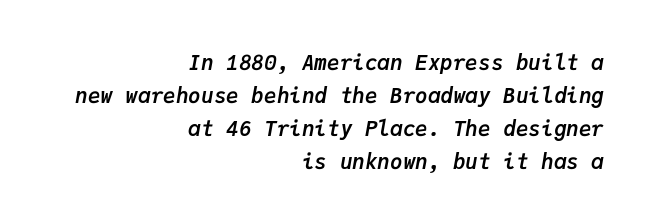
The image shows 21 px bold type, italic (leaning right); set right-aligned, normal line spacing (1.57x), normal letter spacing, not underlined.
